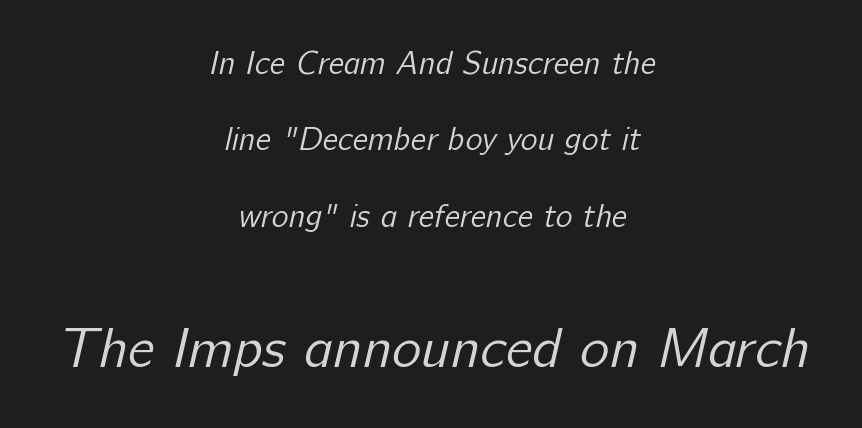
{"serif": "no", "bold": "no", "weight": "regular", "width": "normal", "stroke_contrast": "low", "x_height": "medium", "monospaced": "no", "underline": "no", "align": "center", "line_spacing": "loose", "line_spacing_ratio": 2.39, "letter_spacing": "normal", "letter_spacing_em": 0.0, "larger_block": "second", "size_ratio": 1.75, "glyph_px": 56}
